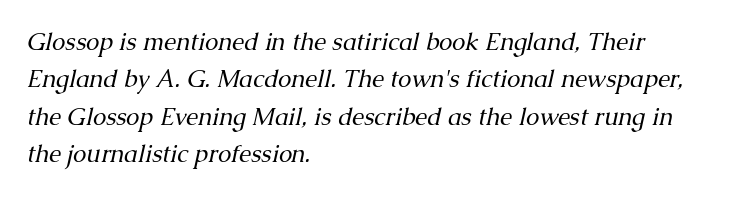
Q: Is the text bold? A: No.
Q: Is the text italic (slanted)? A: Yes, it leans right by about 13 degrees.
Q: Is the text underlined? A: No.
Q: How is the paragraph aligned? A: Left-aligned.
Q: Is the spacing between letters normal or unusually wide? A: Normal.
Q: Is the spacing between lines tight, normal or loose? A: Normal.
